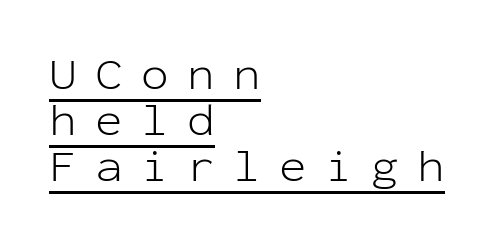
{"serif": "no", "italic": "no", "bold": "no", "weight": "light", "width": "normal", "stroke_contrast": "low", "x_height": "medium", "monospaced": "yes", "underline": "yes", "align": "left", "line_spacing": "tight", "line_spacing_ratio": 1.0, "letter_spacing": "wide", "letter_spacing_em": 0.4, "glyph_px": 46}
